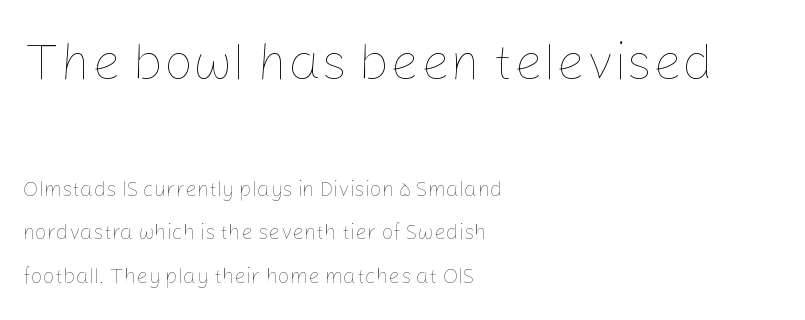
The image shows 52 px thin type, upright; set left-aligned, loose line spacing (2.08x), normal letter spacing, not underlined; the first (top) block is 2.48x larger; low stroke contrast and a medium x-height.
